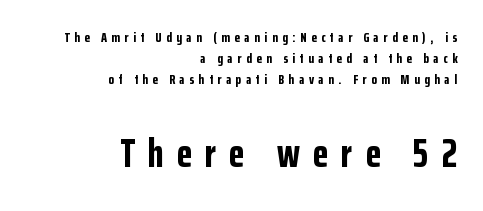
The image shows 40 px bold, condensed sans-serif type, upright; set right-aligned, normal line spacing (1.5x), unusually wide letter spacing (+0.33 em), not underlined; the second (bottom) block is 2.86x larger; low stroke contrast and a medium x-height.
